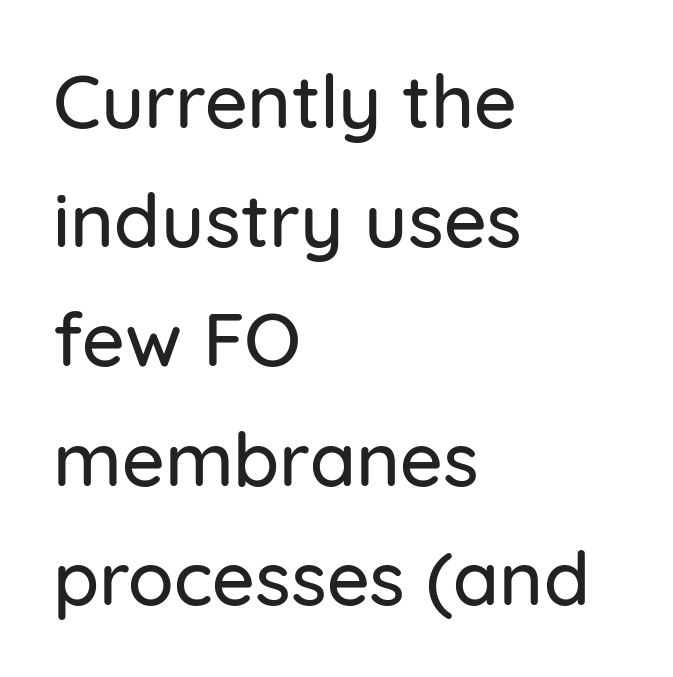
{"serif": "no", "italic": "no", "width": "normal", "stroke_contrast": "low", "x_height": "medium", "monospaced": "no", "underline": "no", "align": "left", "line_spacing": "normal", "line_spacing_ratio": 1.59, "letter_spacing": "normal", "letter_spacing_em": 0.0, "glyph_px": 75}
